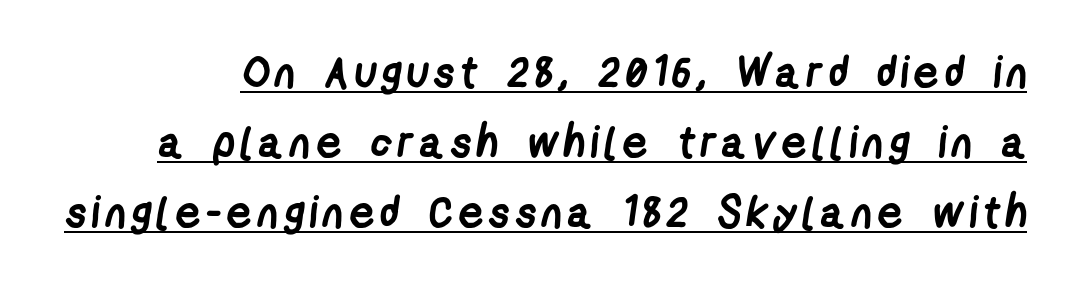
{"serif": "no", "bold": "yes", "weight": "semibold", "width": "condensed", "stroke_contrast": "low", "x_height": "medium", "monospaced": "no", "underline": "yes", "line_spacing": "normal", "line_spacing_ratio": 1.59, "glyph_px": 44}
